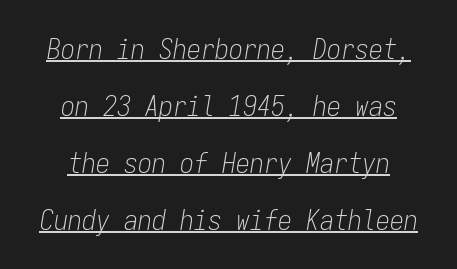
The image shows 28 px light, condensed type, italic (leaning right), monospaced; set loose line spacing (2.03x), normal letter spacing, underlined; low stroke contrast and a medium x-height.
